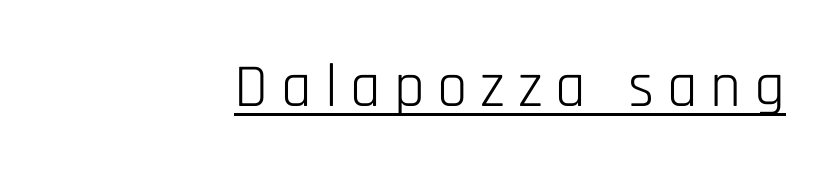
Q: Is the text bold? A: No.
Q: Is the text italic (slanted)? A: No, it is upright.
Q: Is the typeface a serif or a sans-serif typeface? A: Sans-serif.
Q: Is the text underlined? A: Yes.
Q: How is the paragraph aligned? A: Right-aligned.
Q: Is the spacing between letters normal or unusually wide? A: Unusually wide.
Q: Width (condensed, normal, or wide)? A: Condensed.
Q: Stroke contrast? A: Low.
Q: x-height? A: Large.
Q: Monospaced? A: No.
